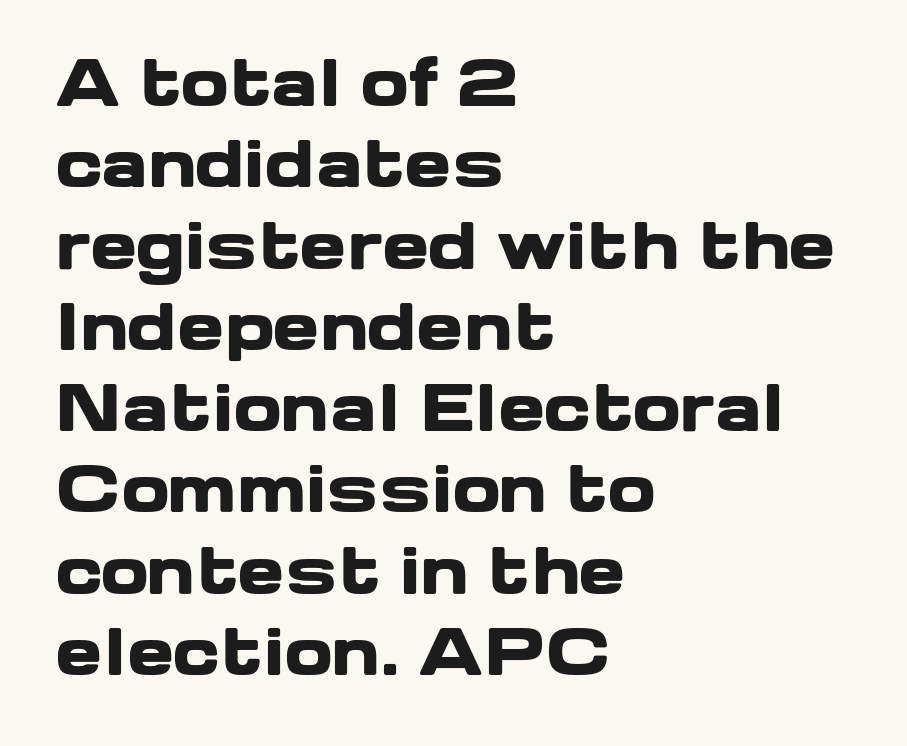
Q: Is the text bold? A: Yes.
Q: Is the text italic (slanted)? A: No, it is upright.
Q: Is the typeface a serif or a sans-serif typeface? A: Sans-serif.
Q: Is the text underlined? A: No.
Q: How is the paragraph aligned? A: Left-aligned.
Q: Is the spacing between letters normal or unusually wide? A: Normal.
Q: Is the spacing between lines tight, normal or loose? A: Normal.
Q: Width (condensed, normal, or wide)? A: Wide.
Q: Stroke contrast? A: Low.
Q: x-height? A: Medium.
Q: Monospaced? A: No.
